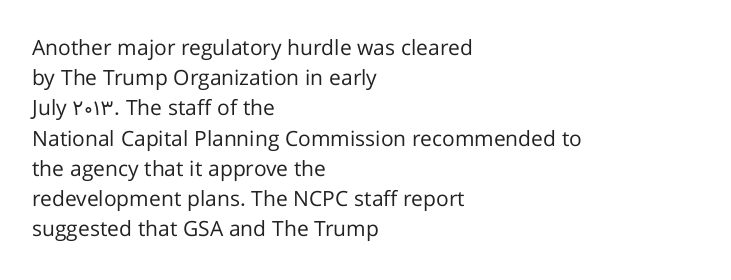
{"italic": "no", "bold": "no", "underline": "no", "align": "left", "line_spacing": "normal", "line_spacing_ratio": 1.44, "letter_spacing": "normal", "letter_spacing_em": 0.0, "glyph_px": 21}
